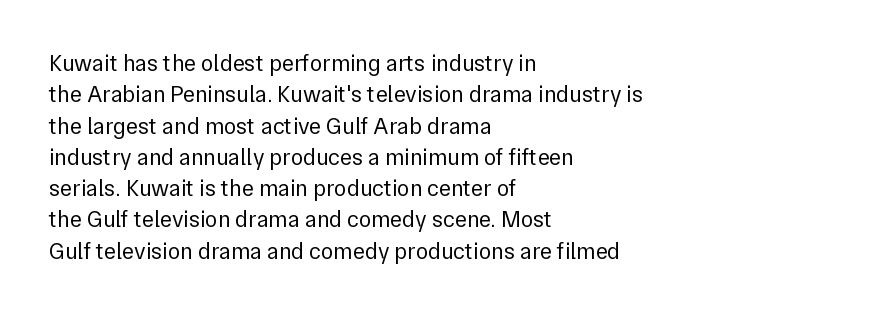
One glance says typical: line gaps are just what's usual. What stands out about the letter spacing? Nothing — it is the standard amount. This reads as an unemphasized weight, regular at the heaviest. The text block is weighted toward the left margin, trailing off unevenly rightward. Descender tails drop into unmarked territory. The specimen reads as upright at a glance.
